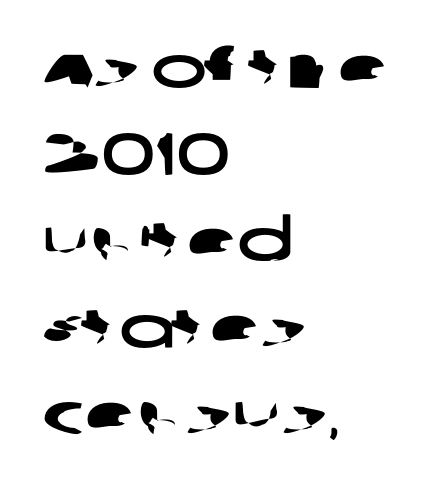
Q: Is the typeface a serif or a sans-serif typeface? A: Sans-serif.
Q: Is the text underlined? A: No.
Q: How is the paragraph aligned? A: Left-aligned.
Q: Is the spacing between letters normal or unusually wide? A: Normal.
Q: Is the spacing between lines tight, normal or loose? A: Normal.
Q: Width (condensed, normal, or wide)? A: Wide.
Q: Stroke contrast? A: Low.
Q: x-height? A: Large.
Q: Monospaced? A: No.
